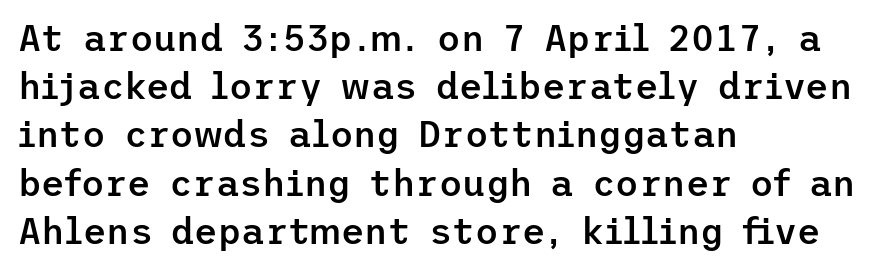
{"serif": "no", "italic": "no", "bold": "semi", "weight": "semibold", "width": "normal", "stroke_contrast": "low", "x_height": "medium", "underline": "no", "align": "left", "line_spacing": "normal", "line_spacing_ratio": 1.34, "letter_spacing": "normal", "letter_spacing_em": 0.0, "glyph_px": 36}
